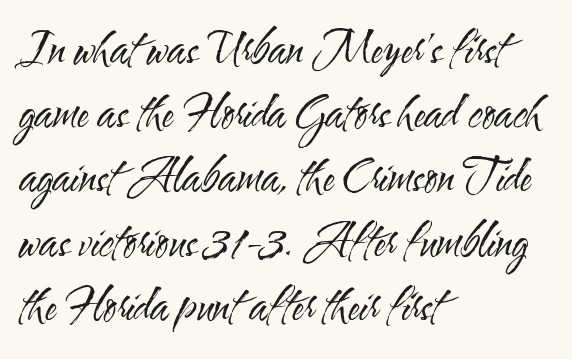
This sample uses plain, unmodified letter spacing. Varying glyph widths throughout — classic text-font behaviour. The space directly below the letters is spotless.
